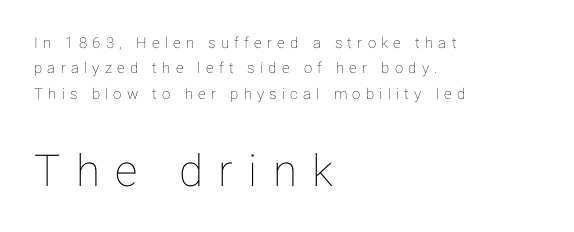
The image shows 44 px text type, upright; set left-aligned, normal line spacing (1.69x), unusually wide letter spacing (+0.35 em), not underlined; the second (bottom) block is 2.93x larger; low stroke contrast and a medium x-height.
